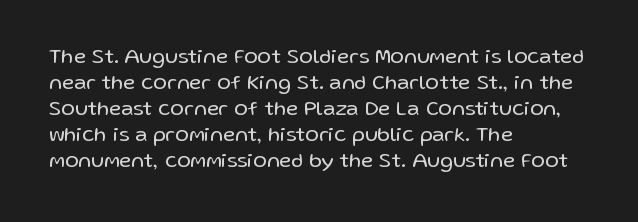
The typography opts for an upright posture over an oblique one. Unmarked baselines from the first word to the last. Students, note that the glyphs here touch the page at normal intervals. Which margin do the lines hug? The left one — the right edge is uneven. The typesetting does not lean heavy: it is not bold.
